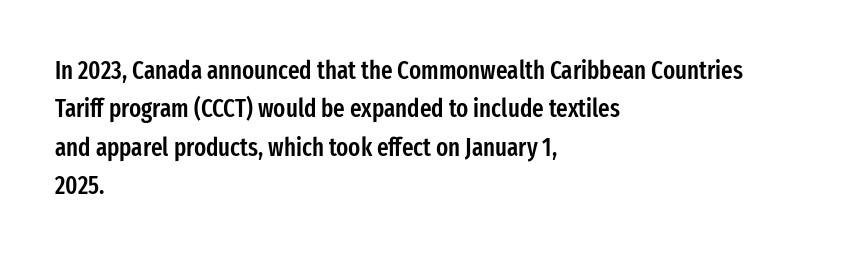
{"italic": "no", "bold": "semi", "underline": "no", "align": "left", "line_spacing": "normal", "line_spacing_ratio": 1.54, "letter_spacing": "normal", "letter_spacing_em": 0.0, "glyph_px": 25}
